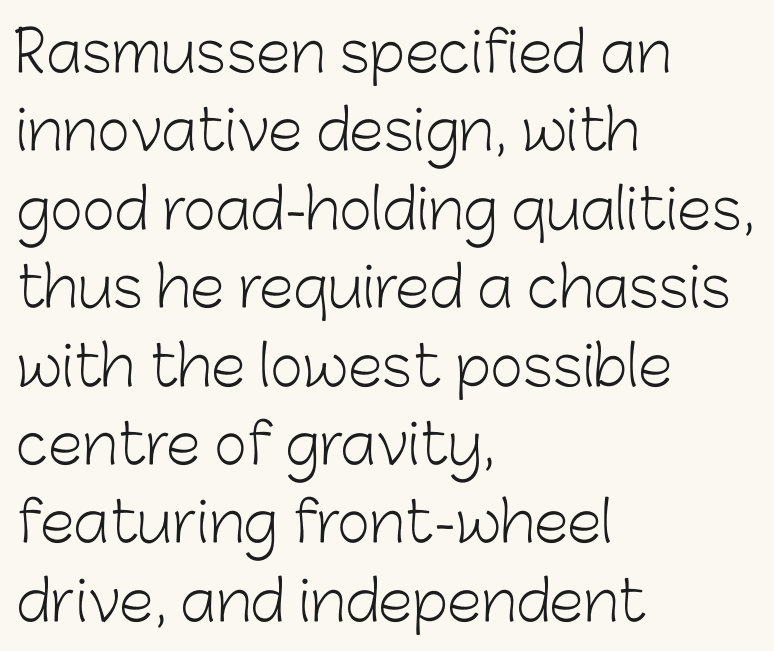
The image shows 56 px light sans-serif type, upright; set left-aligned, normal line spacing (1.4x), normal letter spacing, not underlined; low stroke contrast and a medium x-height.
